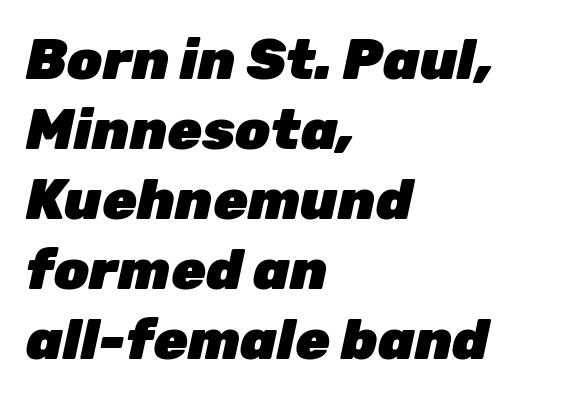
{"italic": "yes", "lean": "right", "slant_degrees": 12, "bold": "yes", "weight": "heavy", "width": "normal", "stroke_contrast": "low", "x_height": "medium", "monospaced": "no", "underline": "no", "align": "left", "line_spacing": "normal", "line_spacing_ratio": 1.25, "letter_spacing": "normal", "letter_spacing_em": 0.0, "glyph_px": 56}
